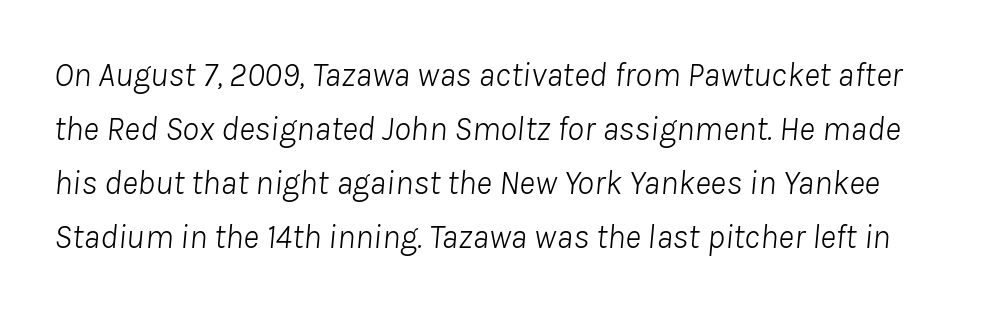
The image shows 34 px light type, italic (leaning right); set normal line spacing (1.59x), normal letter spacing, not underlined; low stroke contrast and a medium x-height.
